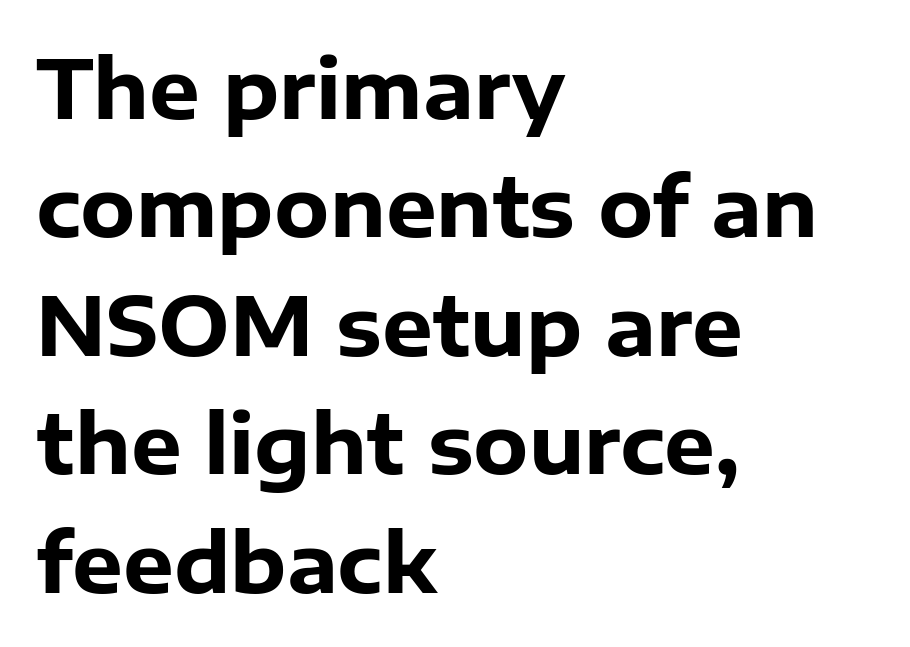
The image shows 80 px heavy sans-serif type, upright; set left-aligned, normal line spacing (1.48x), normal letter spacing, not underlined; low stroke contrast and a medium x-height.
